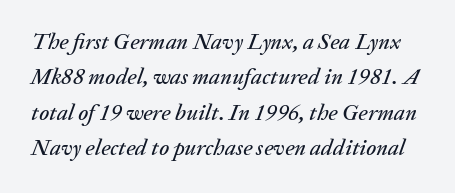
Q: Is the text italic (slanted)? A: Yes, it leans right by about 20 degrees.
Q: Is the text underlined? A: No.
Q: Is the spacing between letters normal or unusually wide? A: Normal.
Q: Is the spacing between lines tight, normal or loose? A: Normal.
